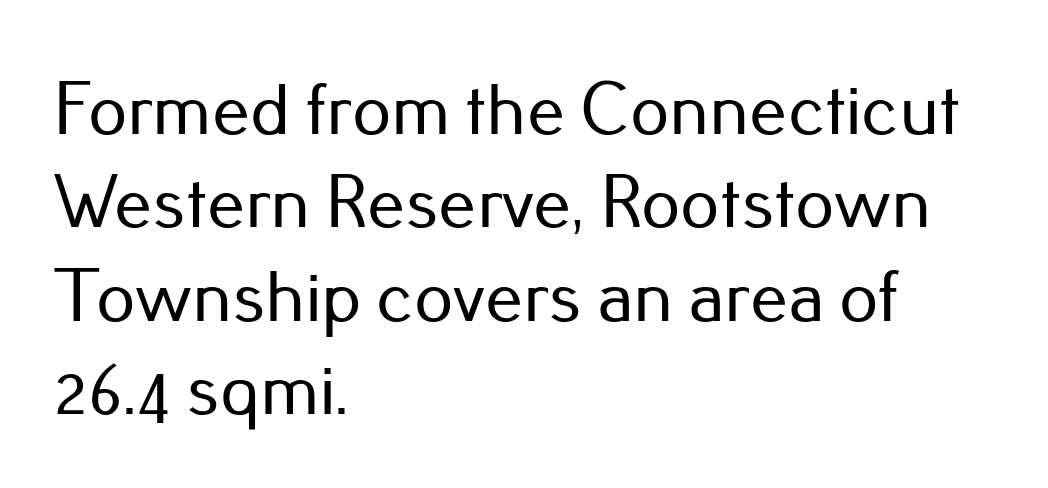
Notice how the stems are strictly vertical — no italics here. Typographically, this falls in the sans-serif category. Caption: standard tracking, unaltered. Type without underlining.
